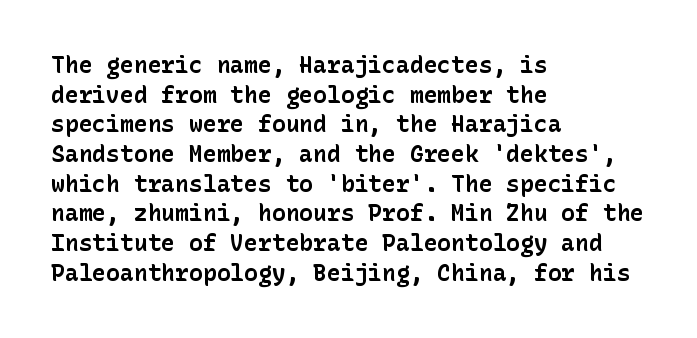
The image shows 23 px bold type, upright; set left-aligned, normal line spacing (1.29x), normal letter spacing, not underlined.
